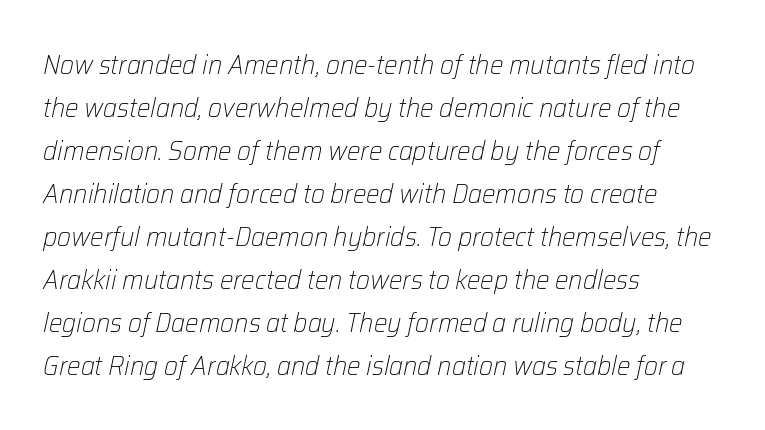
Q: Is the text bold? A: No.
Q: Is the text italic (slanted)? A: Yes, it leans right by about 12 degrees.
Q: Is the text underlined? A: No.
Q: How is the paragraph aligned? A: Left-aligned.
Q: Is the spacing between letters normal or unusually wide? A: Normal.
Q: Is the spacing between lines tight, normal or loose? A: Normal.
